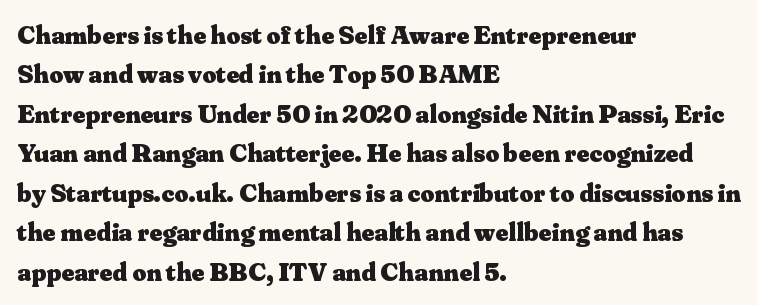
Q: Is the text bold? A: Yes.
Q: Is the text italic (slanted)? A: No, it is upright.
Q: Is the text underlined? A: No.
Q: How is the paragraph aligned? A: Left-aligned.
Q: Is the spacing between letters normal or unusually wide? A: Normal.
Q: Is the spacing between lines tight, normal or loose? A: Normal.
